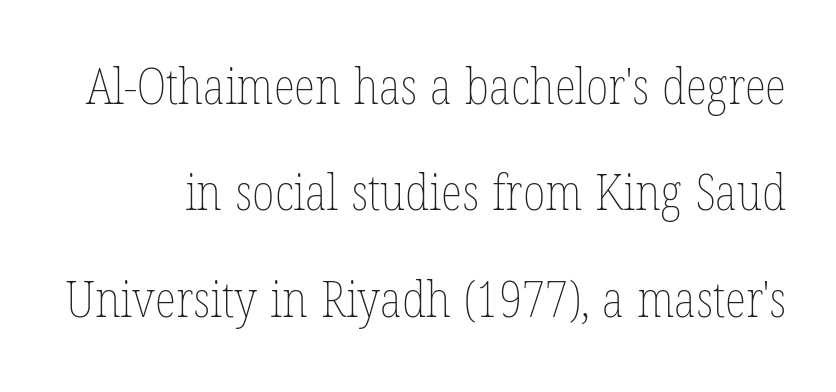
Here the glyphs are tracked normally, forming tight word shapes. Think standard paragraph weight, or any step lighter than that. Horizontal bands of white between lines are thick stripes. Here the designer chose a conventional face with non-uniform glyph widths. A roman cut, with each character standing at attention. Clear beneath every line of the passage.
